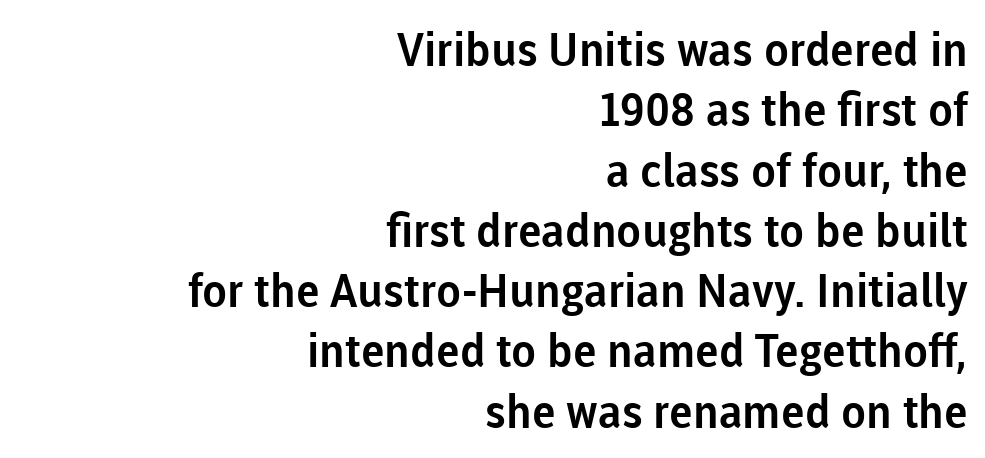
A typesetter would call this zero additional tracking. These lines sit exactly where default settings would place them. You could not count columns in this text — the font is proportionally spaced. The rag falls on the left side of this text block.
